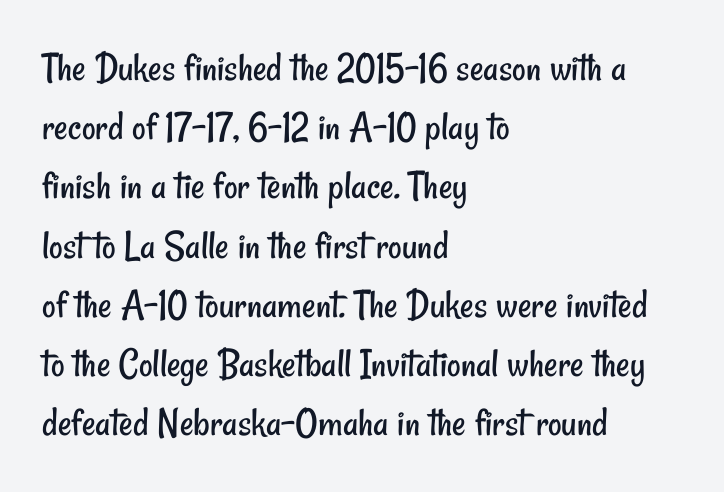
{"serif": "no", "bold": "no", "weight": "regular", "width": "condensed", "stroke_contrast": "low", "x_height": "small", "monospaced": "no", "underline": "no", "align": "left", "line_spacing": "normal", "line_spacing_ratio": 1.41, "letter_spacing": "normal", "letter_spacing_em": 0.0, "glyph_px": 42}
